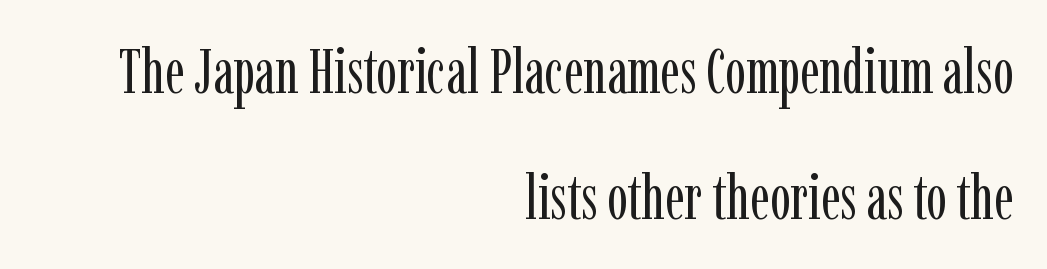
{"serif": "yes", "italic": "no", "bold": "no", "weight": "regular", "width": "condensed", "stroke_contrast": "low", "x_height": "medium", "monospaced": "no", "underline": "no", "align": "right", "line_spacing": "loose", "line_spacing_ratio": 2.03, "letter_spacing": "normal", "letter_spacing_em": 0.0, "glyph_px": 62}
